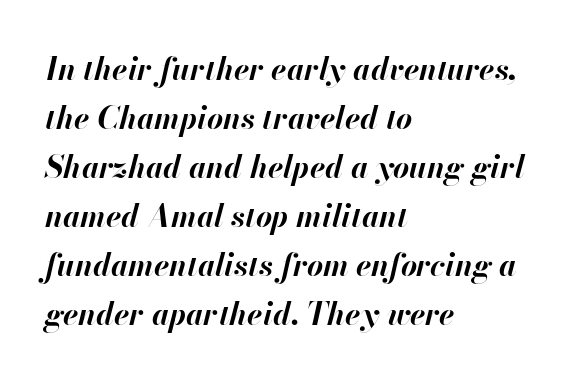
Q: Is the text bold? A: Yes.
Q: Is the text italic (slanted)? A: Yes, it leans right by about 13 degrees.
Q: Is the text underlined? A: No.
Q: How is the paragraph aligned? A: Left-aligned.
Q: Is the spacing between letters normal or unusually wide? A: Normal.
Q: Is the spacing between lines tight, normal or loose? A: Normal.
Q: Width (condensed, normal, or wide)? A: Normal.
Q: Stroke contrast? A: High.
Q: x-height? A: Small.
Q: Monospaced? A: No.
